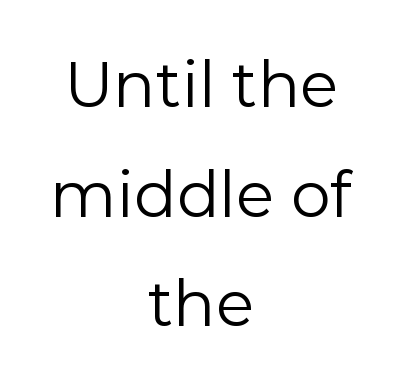
The image shows 63 px regular-weight sans-serif type, upright; set centered, line spacing 1.74x, normal letter spacing, not underlined; low stroke contrast and a medium x-height.
